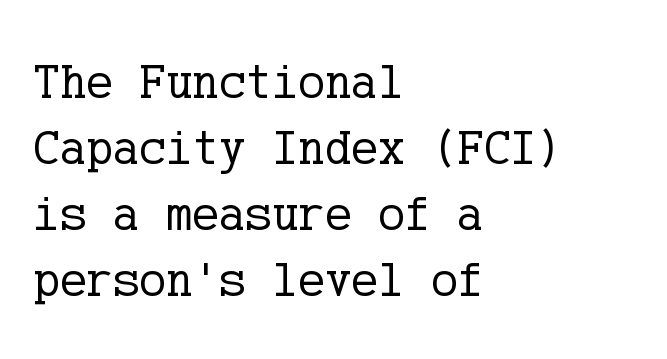
{"serif": "yes", "italic": "no", "bold": "no", "weight": "regular", "width": "normal", "stroke_contrast": "low", "x_height": "medium", "underline": "no", "align": "left", "line_spacing": "normal", "line_spacing_ratio": 1.32, "letter_spacing": "normal", "letter_spacing_em": 0.0, "glyph_px": 50}
